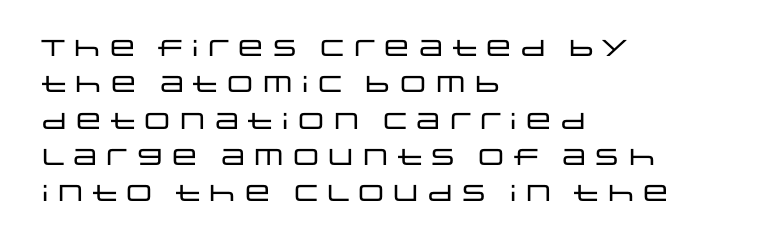
The image shows 23 px text type, upright; set left-aligned, normal line spacing (1.58x), normal letter spacing, not underlined.
